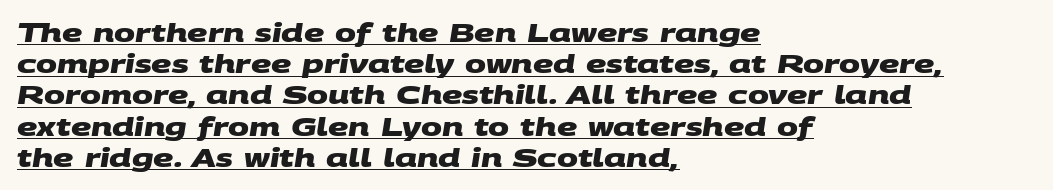
The image shows 25 px bold type; set left-aligned, normal line spacing (1.25x), normal letter spacing, underlined.
